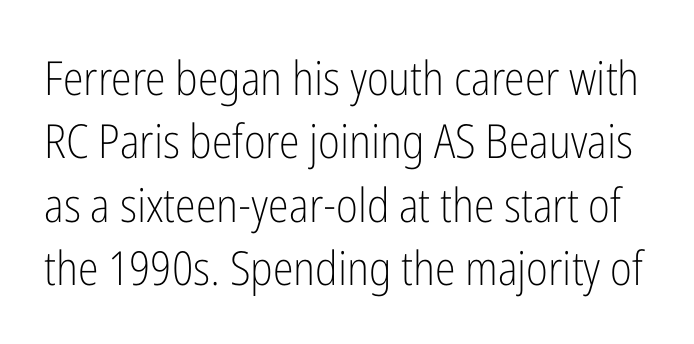
Q: Is the text bold? A: No.
Q: Is the text italic (slanted)? A: No, it is upright.
Q: Is the typeface a serif or a sans-serif typeface? A: Sans-serif.
Q: Is the text underlined? A: No.
Q: Is the spacing between letters normal or unusually wide? A: Normal.
Q: Is the spacing between lines tight, normal or loose? A: Normal.
Q: Width (condensed, normal, or wide)? A: Condensed.
Q: Stroke contrast? A: Low.
Q: x-height? A: Medium.
Q: Monospaced? A: No.
